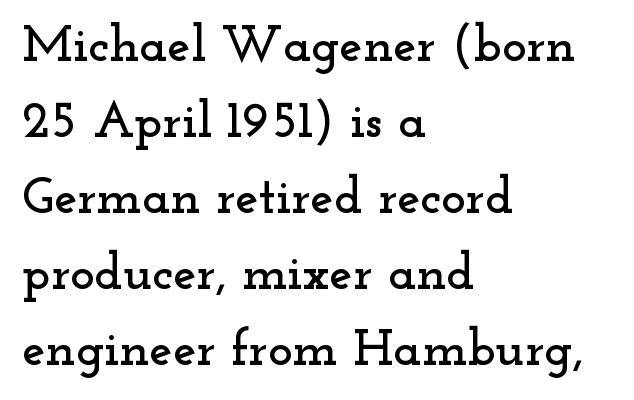
{"serif": "yes", "italic": "no", "width": "wide", "stroke_contrast": "low", "x_height": "small", "monospaced": "no", "underline": "no", "align": "left", "line_spacing": "normal", "line_spacing_ratio": 1.46, "letter_spacing": "normal", "letter_spacing_em": 0.0, "glyph_px": 52}
